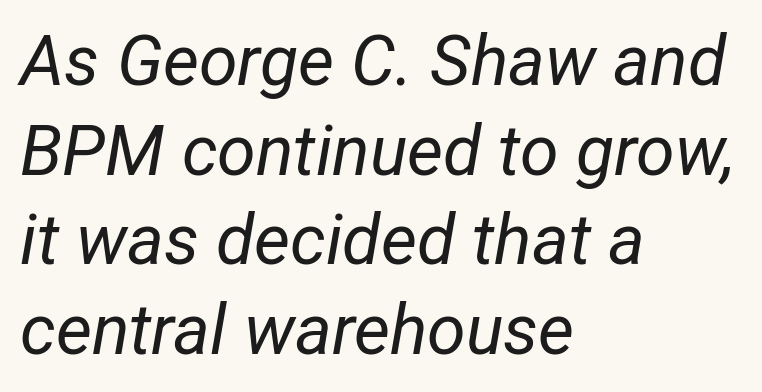
The image shows 70 px regular-weight, condensed type, italic (leaning right); set left-aligned, normal line spacing (1.28x), normal letter spacing, not underlined; low stroke contrast and a medium x-height.
